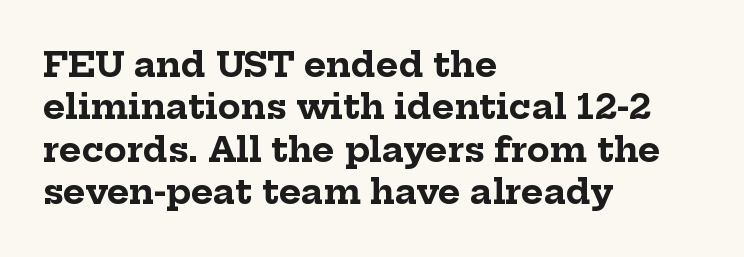
{"serif": "yes", "italic": "no", "bold": "yes", "weight": "bold", "width": "normal", "stroke_contrast": "low", "x_height": "medium", "monospaced": "no", "underline": "no", "align": "left", "line_spacing": "normal", "line_spacing_ratio": 1.25, "letter_spacing": "normal", "letter_spacing_em": 0.0, "glyph_px": 34}
